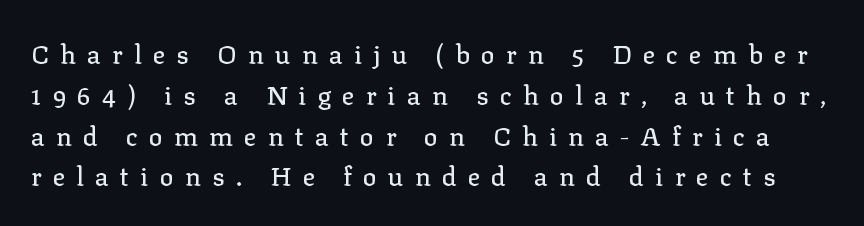
Q: Is the text italic (slanted)? A: No, it is upright.
Q: Is the text underlined? A: No.
Q: Is the spacing between letters normal or unusually wide? A: Unusually wide.
Q: Is the spacing between lines tight, normal or loose? A: Normal.
